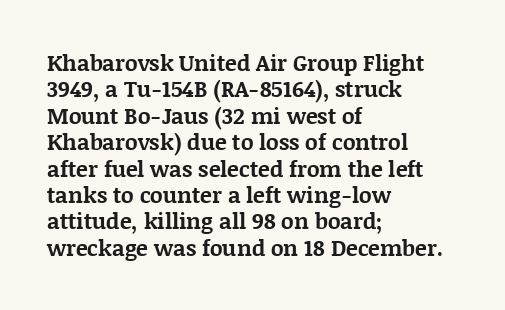
Stroke thickness is high; the sample reads as a true bold. Underline: absent. The horizontal fit of the characters is conventional and even. Do the letters lean? They stand straight. Horizontal alignment here is leftward, the default for most running prose.
